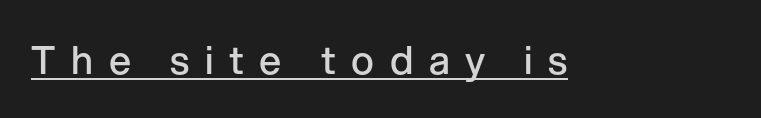
The image shows 39 px semibold sans-serif type, upright; set unusually wide letter spacing (+0.4 em), underlined; low stroke contrast and a medium x-height.
